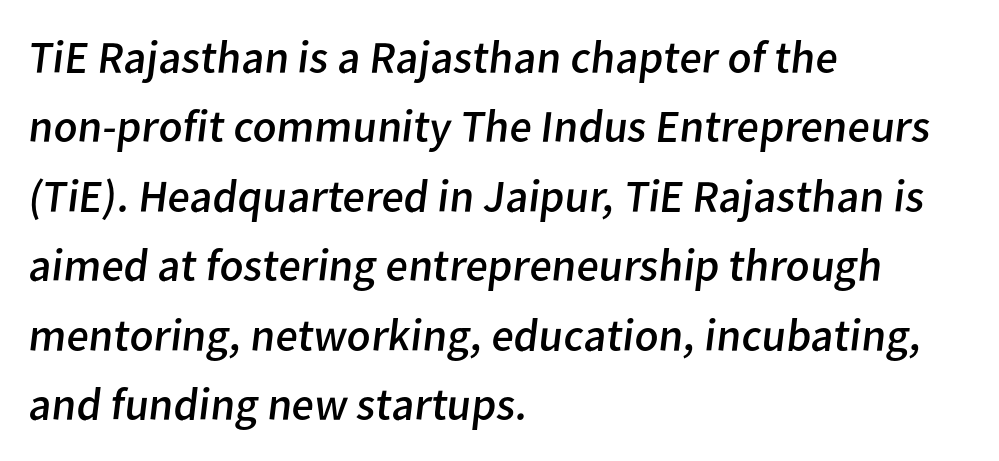
{"serif": "no", "bold": "no", "weight": "regular", "width": "normal", "stroke_contrast": "low", "x_height": "medium", "monospaced": "no", "underline": "no", "align": "left", "line_spacing": "normal", "line_spacing_ratio": 1.51, "letter_spacing": "normal", "letter_spacing_em": 0.0, "glyph_px": 46}
